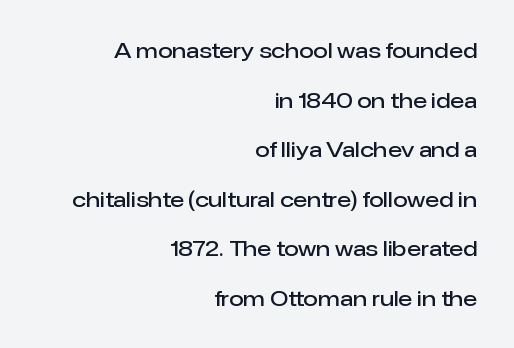
The specimen reads as upright at a glance. The line-height multiplier appears high, well above default. How heavy is the stroke? Medium-heavy — a semibold, shy of bold. Honestly, the letter spacing is just normal — you wouldn't notice it. This sample is right-justified, so line beginnings fall wherever the words allow.
